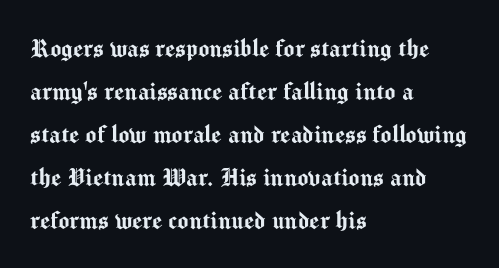
Q: Is the text italic (slanted)? A: No, it is upright.
Q: Is the typeface a serif or a sans-serif typeface? A: Sans-serif.
Q: Is the text underlined? A: No.
Q: How is the paragraph aligned? A: Left-aligned.
Q: Is the spacing between letters normal or unusually wide? A: Normal.
Q: Is the spacing between lines tight, normal or loose? A: Normal.
Q: Width (condensed, normal, or wide)? A: Normal.
Q: Stroke contrast? A: Medium.
Q: x-height? A: Medium.
Q: Monospaced? A: No.
